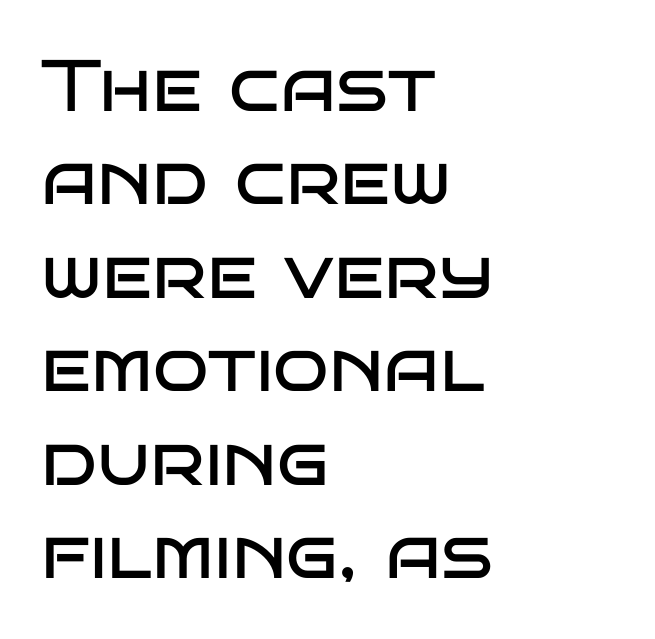
{"serif": "no", "italic": "no", "bold": "no", "weight": "regular", "width": "wide", "stroke_contrast": "low", "x_height": "large", "monospaced": "no", "underline": "no", "align": "left", "line_spacing": "normal", "line_spacing_ratio": 1.28, "letter_spacing": "normal", "letter_spacing_em": 0.0, "glyph_px": 73}
